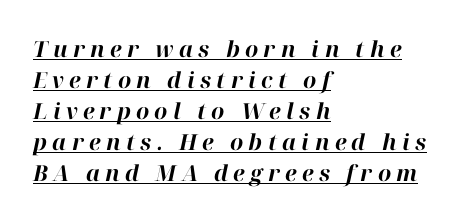
A dark, heavy texture on the line: the type is bold. What's the leading like? Ordinary, nothing unusual. Students, note that the glyphs here are deliberately spaced far apart. Would a proofreader flag this as italicized? Yes.
